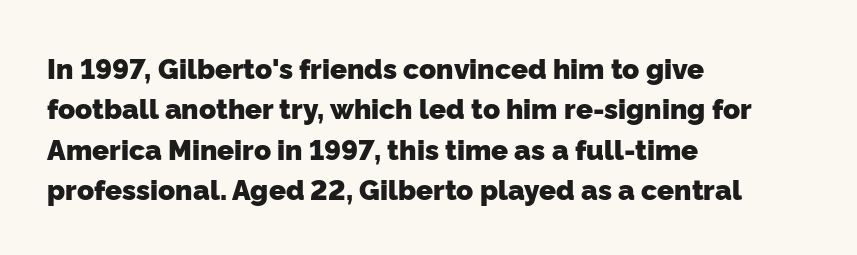
{"serif": "no", "bold": "yes", "weight": "heavy", "width": "normal", "stroke_contrast": "low", "x_height": "medium", "monospaced": "no", "underline": "no", "align": "left", "line_spacing": "normal", "line_spacing_ratio": 1.44, "letter_spacing": "normal", "letter_spacing_em": 0.0, "glyph_px": 28}
